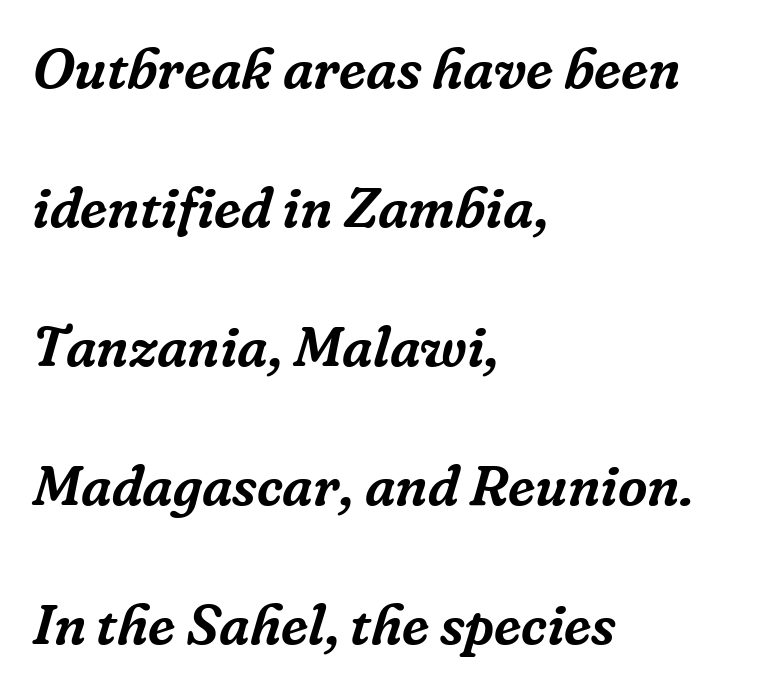
{"serif": "yes", "italic": "yes", "lean": "right", "slant_degrees": 16, "width": "normal", "stroke_contrast": "low", "x_height": "medium", "monospaced": "no", "underline": "no", "align": "left", "line_spacing": "loose", "line_spacing_ratio": 2.44, "letter_spacing": "normal", "letter_spacing_em": 0.0, "glyph_px": 57}
